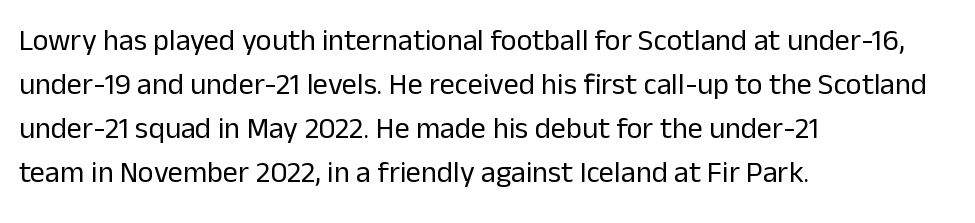
{"serif": "no", "italic": "no", "bold": "no", "weight": "regular", "width": "normal", "stroke_contrast": "low", "x_height": "medium", "monospaced": "no", "underline": "no", "align": "left", "line_spacing": "normal", "line_spacing_ratio": 1.47, "letter_spacing": "normal", "letter_spacing_em": 0.0, "glyph_px": 30}
